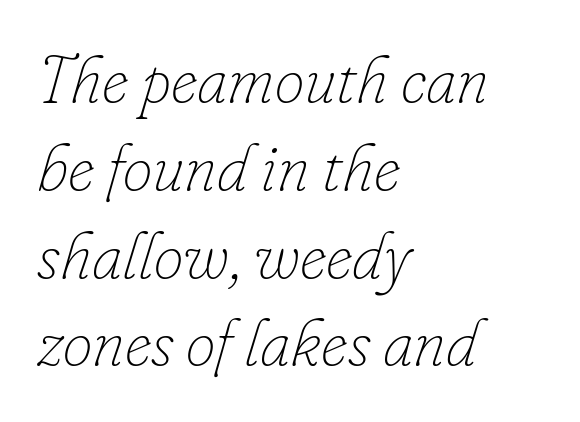
{"italic": "yes", "lean": "right", "slant_degrees": 16, "bold": "no", "weight": "thin", "width": "normal", "stroke_contrast": "low", "x_height": "small", "monospaced": "no", "underline": "no", "align": "left", "line_spacing": "normal", "line_spacing_ratio": 1.31, "letter_spacing": "normal", "letter_spacing_em": 0.0, "glyph_px": 67}
